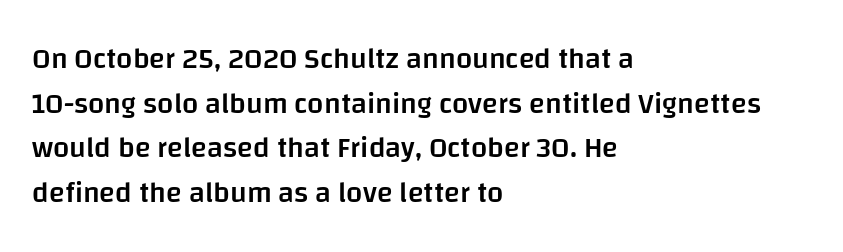
Q: Is the text bold? A: Semi-bold.
Q: Is the text italic (slanted)? A: No, it is upright.
Q: Is the typeface a serif or a sans-serif typeface? A: Sans-serif.
Q: Is the text underlined? A: No.
Q: How is the paragraph aligned? A: Left-aligned.
Q: Is the spacing between letters normal or unusually wide? A: Normal.
Q: Is the spacing between lines tight, normal or loose? A: Normal.
Q: Width (condensed, normal, or wide)? A: Normal.
Q: Stroke contrast? A: Low.
Q: x-height? A: Large.
Q: Monospaced? A: No.
